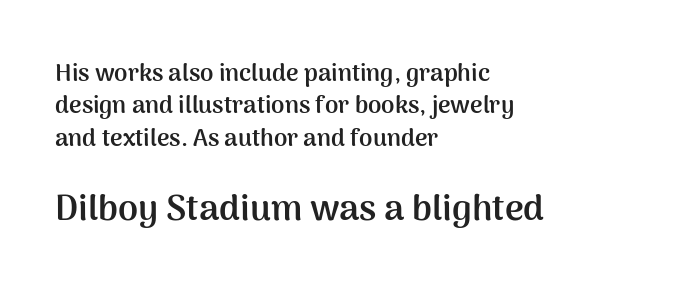
Pretty heavy lettering here — definitely bold. Stroke terminals: plain, sans-serif. Reading down the column, the eye jumps a familiar distance to each next line. Each line starts at the same left margin while the right side varies.
